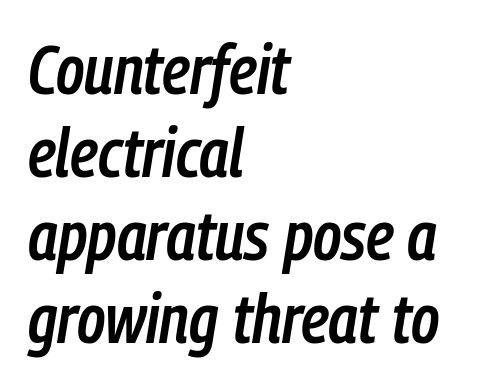
The image shows 68 px semibold, condensed type, italic (leaning right); set left-aligned, line spacing 1.22x, normal letter spacing, not underlined; low stroke contrast and a medium x-height.
